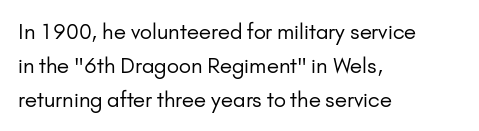
The image shows 21 px text type, upright; set left-aligned, normal line spacing (1.61x), normal letter spacing, not underlined.
